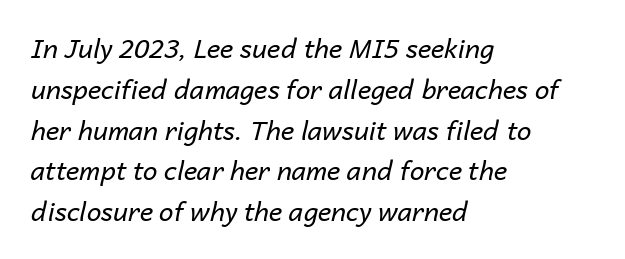
Each word holds together tightly as a unit, with standard inter-letter gaps. The whole block is typeset with a tilt. The lines sit at an ordinary, default distance from one another. If you drew a ruler down the left edge, every line would touch it. Stroke thickness stays within the range of a standard reading face or lighter.
